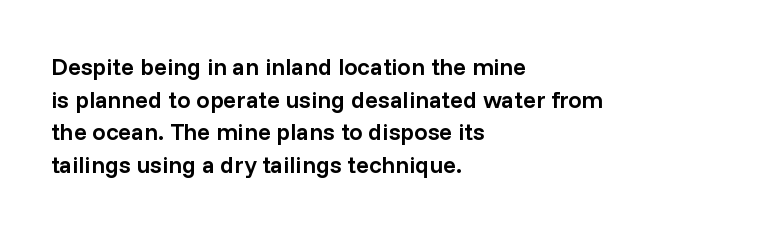
Q: Is the text bold? A: Semi-bold.
Q: Is the text italic (slanted)? A: No, it is upright.
Q: Is the text underlined? A: No.
Q: How is the paragraph aligned? A: Left-aligned.
Q: Is the spacing between letters normal or unusually wide? A: Normal.
Q: Is the spacing between lines tight, normal or loose? A: Normal.
